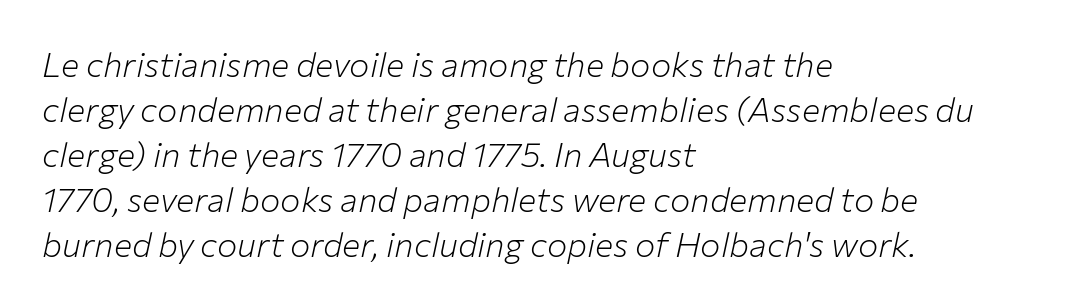
Q: Is the text bold? A: No.
Q: Is the text italic (slanted)? A: Yes, it leans right by about 12 degrees.
Q: Is the text underlined? A: No.
Q: How is the paragraph aligned? A: Left-aligned.
Q: Is the spacing between letters normal or unusually wide? A: Normal.
Q: Is the spacing between lines tight, normal or loose? A: Normal.
Q: Width (condensed, normal, or wide)? A: Normal.
Q: Stroke contrast? A: Low.
Q: x-height? A: Medium.
Q: Monospaced? A: No.
